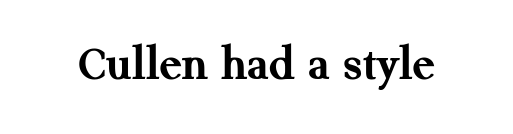
{"serif": "yes", "italic": "no", "bold": "yes", "weight": "semibold", "width": "normal", "stroke_contrast": "medium", "x_height": "medium", "monospaced": "no", "underline": "no", "letter_spacing": "normal", "letter_spacing_em": 0.0, "glyph_px": 51}
